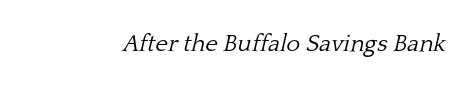
A light-to-regular cut is what we see here. An italicized treatment has been applied to the whole sample. Has an underline been added? It has not. You could call the tracking neutral — neither tight nor loose.
